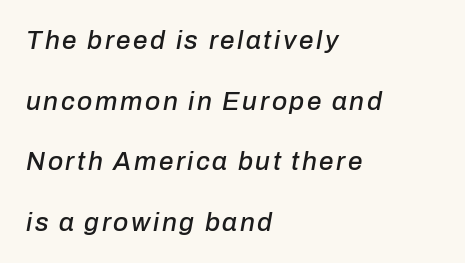
Q: Is the text italic (slanted)? A: Yes, it leans right by about 10 degrees.
Q: Is the text underlined? A: No.
Q: How is the paragraph aligned? A: Left-aligned.
Q: Is the spacing between lines tight, normal or loose? A: Loose.
